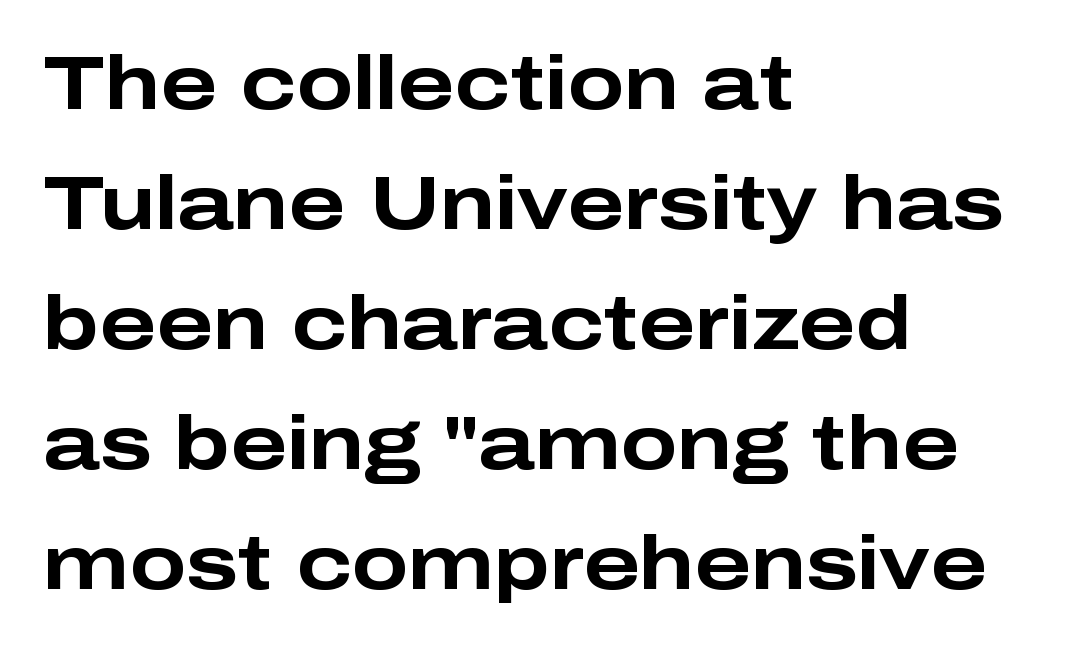
Q: Is the text bold? A: Yes.
Q: Is the text italic (slanted)? A: No, it is upright.
Q: Is the typeface a serif or a sans-serif typeface? A: Sans-serif.
Q: Is the text underlined? A: No.
Q: How is the paragraph aligned? A: Left-aligned.
Q: Is the spacing between letters normal or unusually wide? A: Normal.
Q: Is the spacing between lines tight, normal or loose? A: Normal.
Q: Width (condensed, normal, or wide)? A: Wide.
Q: Stroke contrast? A: Low.
Q: x-height? A: Medium.
Q: Monospaced? A: No.
